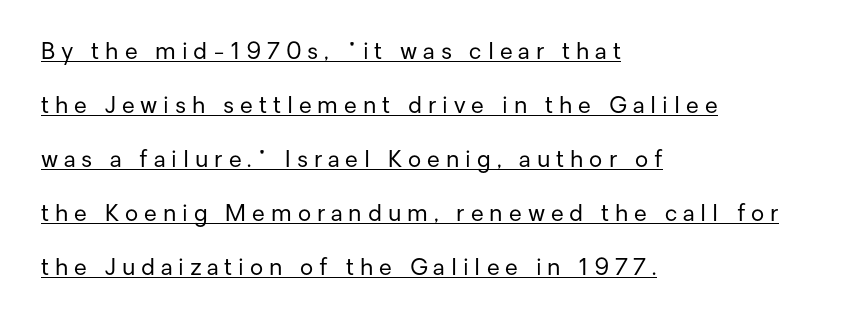
The line-height multiplier appears high, well above default. These characters rest on top of a visible drawn line. These lines stack with their left ends in a neat column. The line texture is sparse and dotted thanks to wide tracking. Ascenders rise straight up at ninety degrees. Counters stay open thanks to moderate or lighter strokes.
